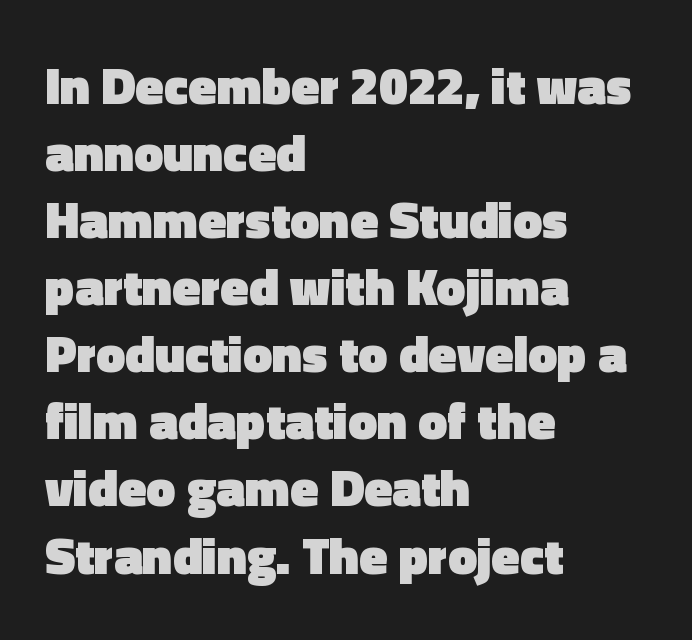
Q: Is the text bold? A: Yes.
Q: Is the text italic (slanted)? A: No, it is upright.
Q: Is the typeface a serif or a sans-serif typeface? A: Sans-serif.
Q: Is the text underlined? A: No.
Q: How is the paragraph aligned? A: Left-aligned.
Q: Is the spacing between letters normal or unusually wide? A: Normal.
Q: Is the spacing between lines tight, normal or loose? A: Normal.
Q: Width (condensed, normal, or wide)? A: Normal.
Q: x-height? A: Medium.
Q: Monospaced? A: No.
